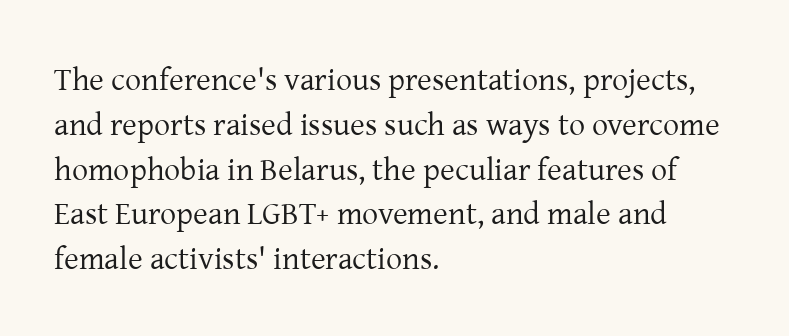
When letters stand straight like this, we call the style roman or upright. Short note: letters normally spaced. Horizontally, the lines are justified to the leading edge only. Proportional: the letters do not fall into vertical columns.
